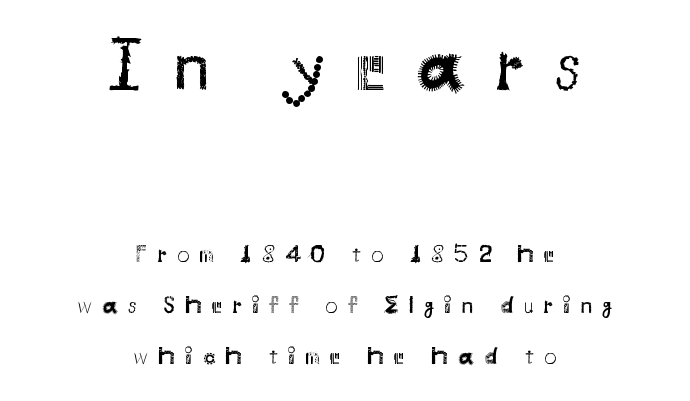
{"serif": "no", "italic": "no", "bold": "no", "weight": "regular", "width": "normal", "stroke_contrast": "medium", "x_height": "small", "monospaced": "no", "underline": "no", "align": "center", "line_spacing": "loose", "line_spacing_ratio": 2.03, "letter_spacing": "wide", "letter_spacing_em": 0.4, "larger_block": "first", "size_ratio": 3.04, "glyph_px": 76}
